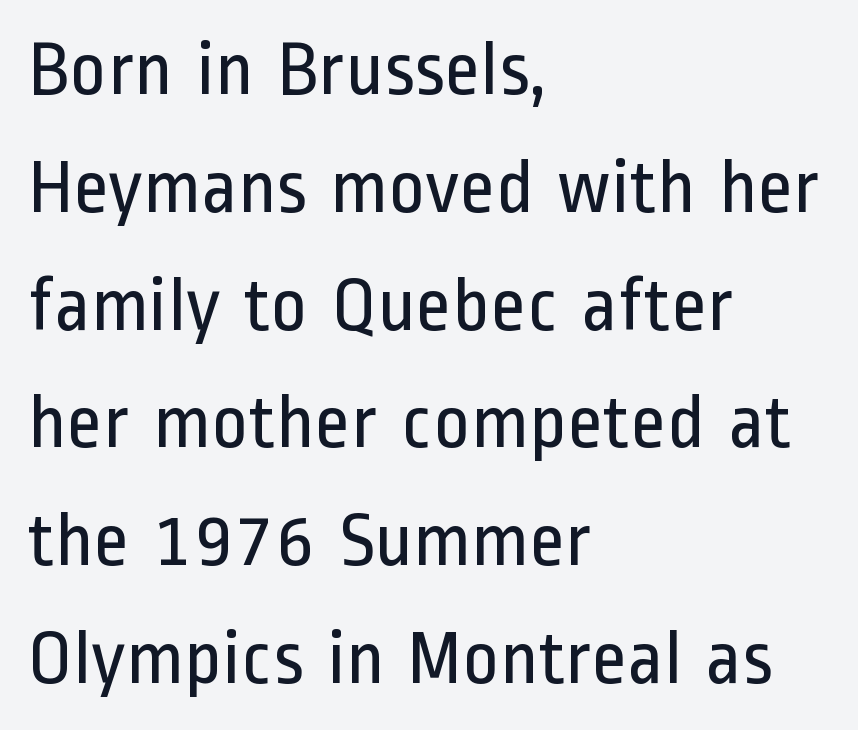
Q: Is the text bold? A: No.
Q: Is the text italic (slanted)? A: No, it is upright.
Q: Is the typeface a serif or a sans-serif typeface? A: Sans-serif.
Q: Is the text underlined? A: No.
Q: How is the paragraph aligned? A: Left-aligned.
Q: Is the spacing between letters normal or unusually wide? A: Normal.
Q: Is the spacing between lines tight, normal or loose? A: Normal.
Q: Width (condensed, normal, or wide)? A: Condensed.
Q: Stroke contrast? A: Low.
Q: x-height? A: Medium.
Q: Monospaced? A: No.
